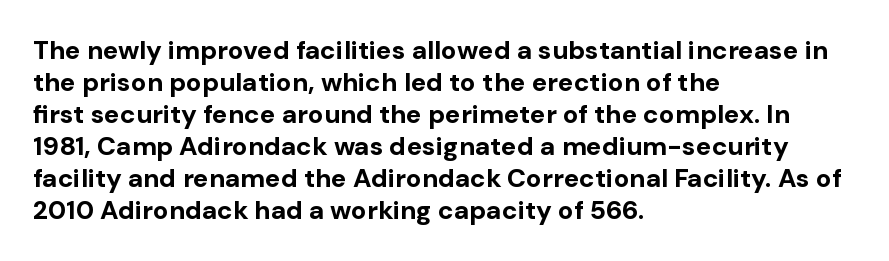
Q: Is the text bold? A: Yes.
Q: Is the text italic (slanted)? A: No, it is upright.
Q: Is the text underlined? A: No.
Q: How is the paragraph aligned? A: Left-aligned.
Q: Is the spacing between letters normal or unusually wide? A: Normal.
